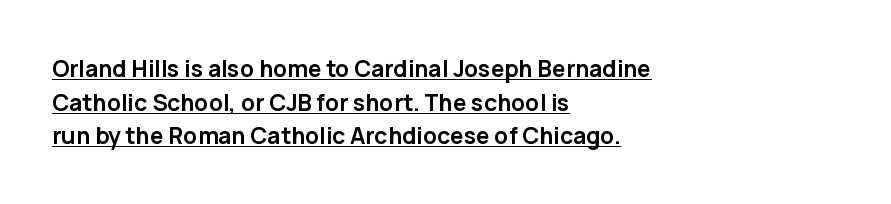
{"italic": "no", "bold": "yes", "underline": "yes", "align": "left", "line_spacing": "normal", "line_spacing_ratio": 1.46, "letter_spacing": "normal", "letter_spacing_em": 0.0, "glyph_px": 23}
